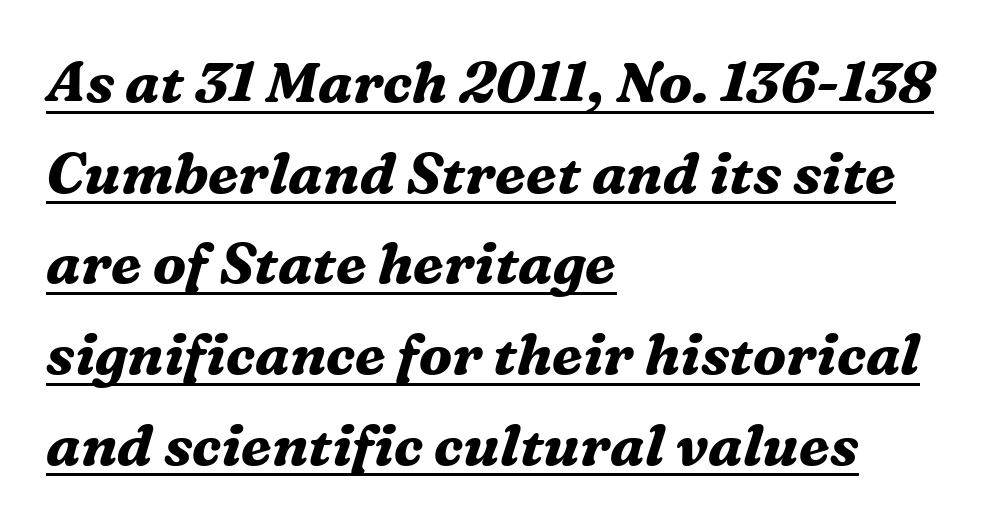
The image shows 57 px bold serif type, italic (leaning right); set left-aligned, normal line spacing (1.59x), normal letter spacing, underlined; medium stroke contrast and a medium x-height.
